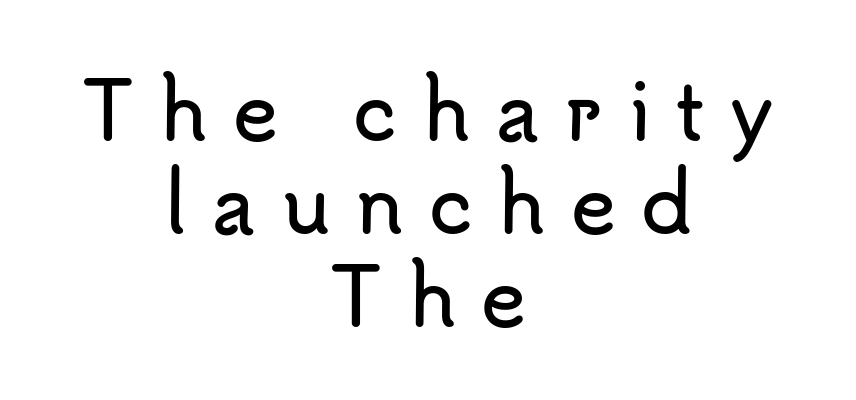
This sample uses expanded letter spacing, leaving extra air between glyphs. Unlike a traditional serif, this face leaves its strokes unadorned. The rendering positions every line midway between the sides. Designer's note — italics off, roman on. The letters advance in unequal steps, a hallmark of proportional type.
